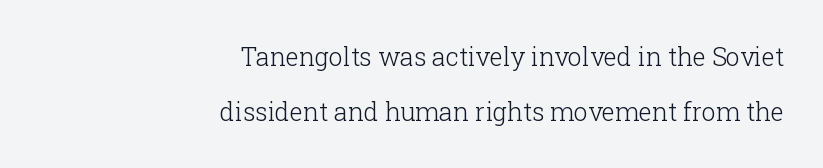
{"italic": "no", "bold": "no", "underline": "no", "align": "right", "line_spacing": "loose", "line_spacing_ratio": 2.21, "letter_spacing": "normal", "letter_spacing_em": 0.0, "glyph_px": 25}
